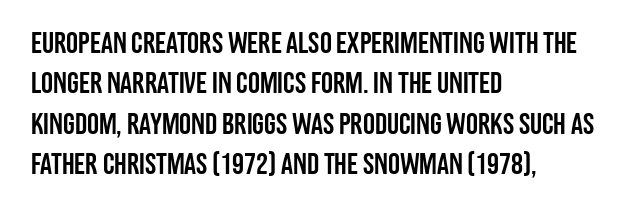
Q: Is the text italic (slanted)? A: No, it is upright.
Q: Is the typeface a serif or a sans-serif typeface? A: Sans-serif.
Q: Is the text underlined? A: No.
Q: How is the paragraph aligned? A: Left-aligned.
Q: Is the spacing between letters normal or unusually wide? A: Normal.
Q: Is the spacing between lines tight, normal or loose? A: Normal.
Q: Width (condensed, normal, or wide)? A: Condensed.
Q: Stroke contrast? A: Low.
Q: x-height? A: Large.
Q: Monospaced? A: No.
